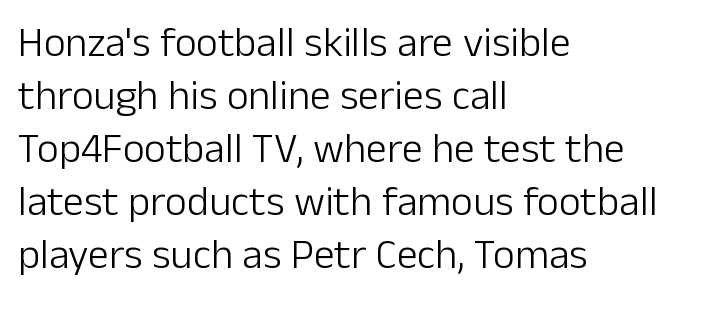
{"serif": "no", "italic": "no", "bold": "no", "weight": "light", "width": "normal", "stroke_contrast": "low", "x_height": "medium", "monospaced": "no", "underline": "no", "align": "left", "line_spacing": "normal", "line_spacing_ratio": 1.26, "letter_spacing": "normal", "letter_spacing_em": 0.0, "glyph_px": 42}
